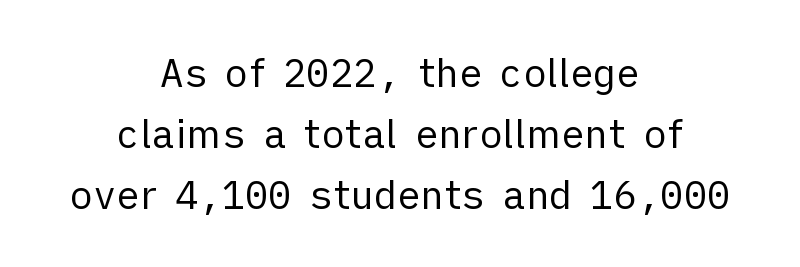
The image shows 39 px regular-weight sans-serif type, upright; set centered, normal line spacing (1.56x), normal letter spacing, not underlined; low stroke contrast and a medium x-height.
